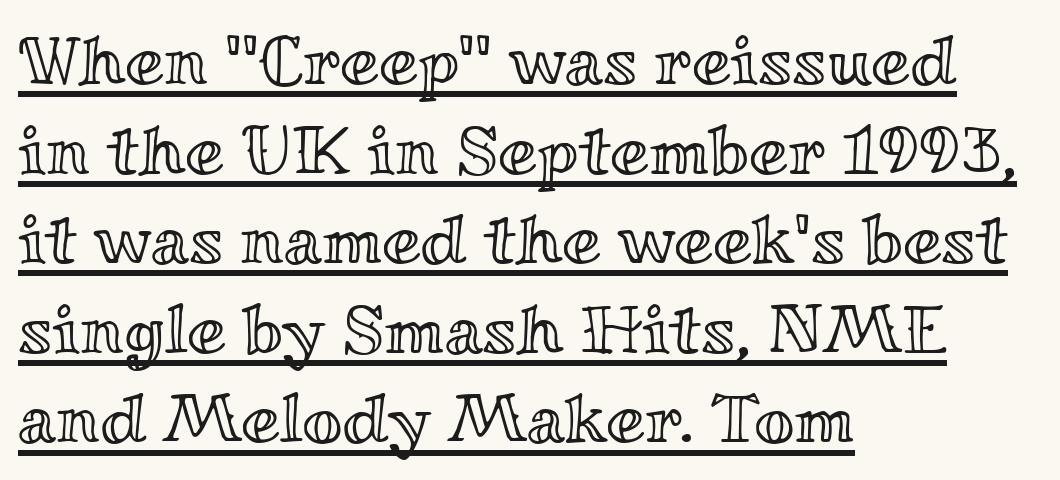
Honestly, the row spacing looks completely unremarkable. The rendering uses the underline text-decoration. Look at the tracking — it's just the regular setting, nothing added. Notice how the stems are strictly vertical — no italics here. Each line starts at the same left margin while the right side varies. The letters advance in unequal steps, a hallmark of proportional type.
